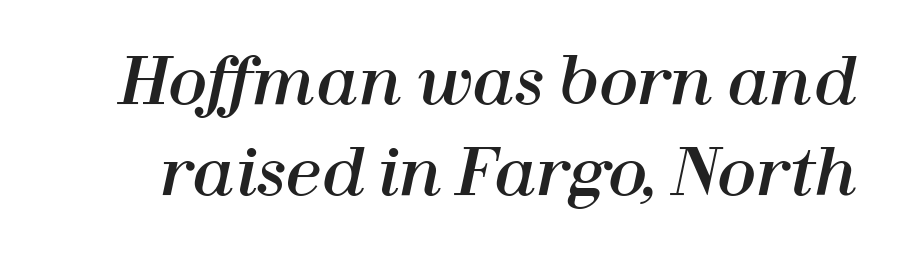
Q: Is the text italic (slanted)? A: Yes, it leans right by about 12 degrees.
Q: Is the text underlined? A: No.
Q: Is the spacing between letters normal or unusually wide? A: Normal.
Q: Is the spacing between lines tight, normal or loose? A: Normal.
Q: Width (condensed, normal, or wide)? A: Normal.
Q: Stroke contrast? A: High.
Q: x-height? A: Medium.
Q: Monospaced? A: No.
